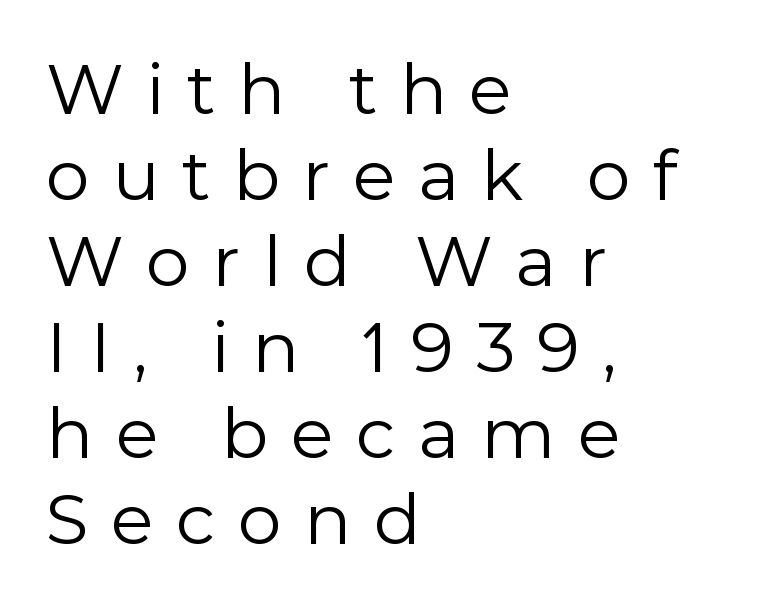
The image shows 70 px regular-weight sans-serif type, upright; set left-aligned, line spacing 1.23x, unusually wide letter spacing (+0.32 em), not underlined; a medium x-height.
